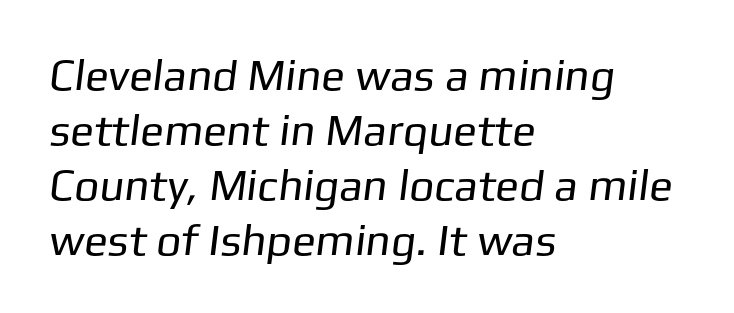
The image shows 44 px regular-weight sans-serif type; set left-aligned, normal line spacing (1.25x), normal letter spacing, not underlined; low stroke contrast and a medium x-height.
